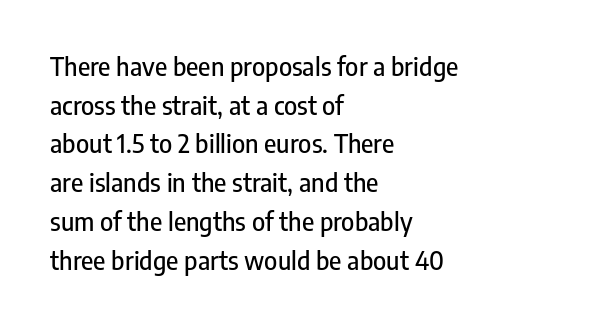
Inter-character spacing is left at the font's built-in metrics. Quick note: underline off. Horizontal alignment here is leftward, the default for most running prose. Posture: vertical. Line spacing here is normal.
